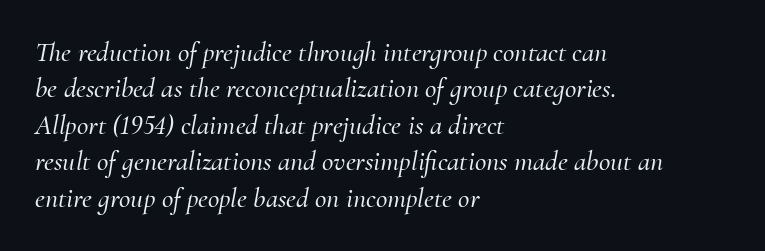
The image shows 28 px serif type, italic (leaning right); set left-aligned, normal line spacing (1.3x), normal letter spacing, not underlined; medium stroke contrast and a small x-height.
